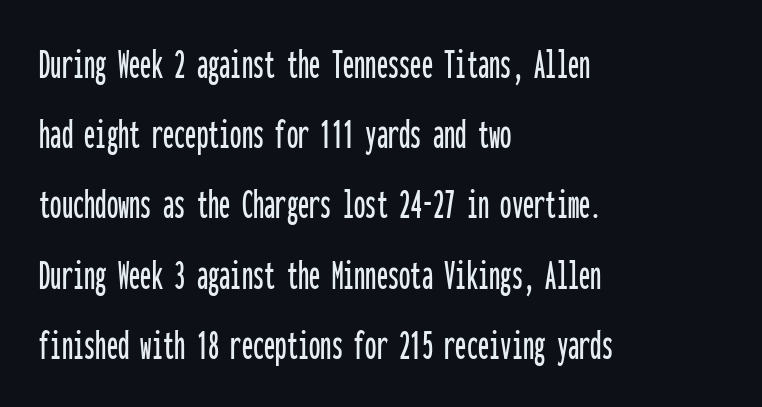
Q: Is the text italic (slanted)? A: No, it is upright.
Q: Is the typeface a serif or a sans-serif typeface? A: Sans-serif.
Q: Is the text underlined? A: No.
Q: How is the paragraph aligned? A: Left-aligned.
Q: Is the spacing between letters normal or unusually wide? A: Normal.
Q: Is the spacing between lines tight, normal or loose? A: Normal.
Q: Width (condensed, normal, or wide)? A: Condensed.
Q: Stroke contrast? A: Low.
Q: x-height? A: Medium.
Q: Monospaced? A: Yes.
